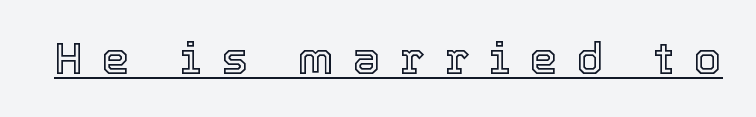
The image shows 44 px text type, upright; set unusually wide letter spacing (+0.44 em), underlined; a medium x-height.
